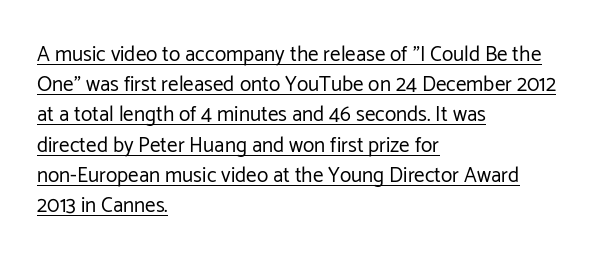
Q: Is the text bold? A: No.
Q: Is the text italic (slanted)? A: No, it is upright.
Q: Is the text underlined? A: Yes.
Q: How is the paragraph aligned? A: Left-aligned.
Q: Is the spacing between letters normal or unusually wide? A: Normal.
Q: Is the spacing between lines tight, normal or loose? A: Normal.
